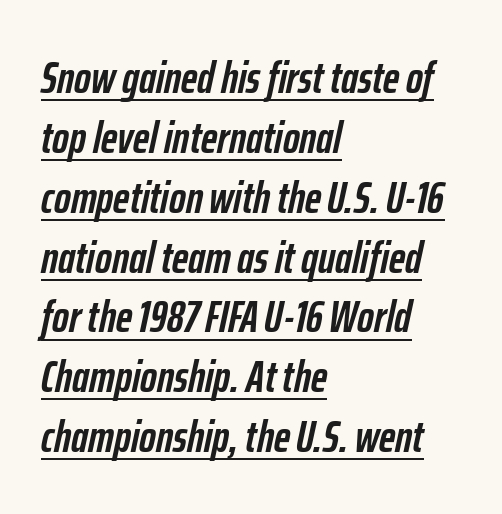
Emphasis-style slanted type is in use. These lines sit exactly where default settings would place them. These lines are rendered in a variable-pitch font. The face used here is rendered with its standard letterfit.
